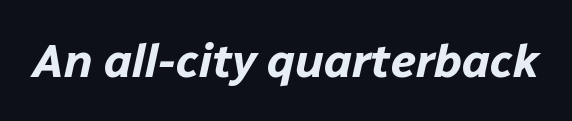
Q: Is the text bold? A: Yes.
Q: Is the text italic (slanted)? A: Yes, it leans right by about 12 degrees.
Q: Is the text underlined? A: No.
Q: Is the spacing between letters normal or unusually wide? A: Normal.
Q: Width (condensed, normal, or wide)? A: Normal.
Q: Stroke contrast? A: Low.
Q: x-height? A: Medium.
Q: Monospaced? A: No.
